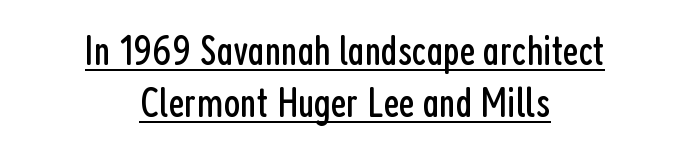
Note: no serifs on the glyphs. Note the varied advance widths — an 'i' is clearly narrower than an 'm'. The setting favours the middle, as headings and verse often do. Glyph-to-glyph distance matches everyday printed text. On a weight scale, this lands at 450 or below. No italicization has been applied; the sample stays upright.
